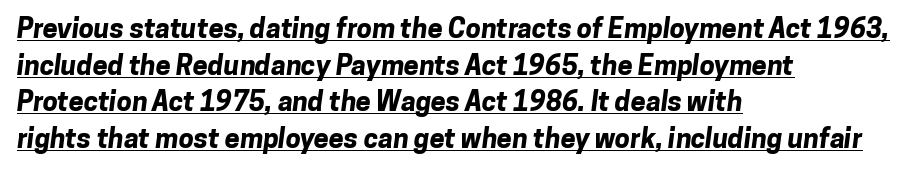
Q: Is the text bold? A: Yes.
Q: Is the text underlined? A: Yes.
Q: How is the paragraph aligned? A: Left-aligned.
Q: Is the spacing between letters normal or unusually wide? A: Normal.
Q: Is the spacing between lines tight, normal or loose? A: Normal.
